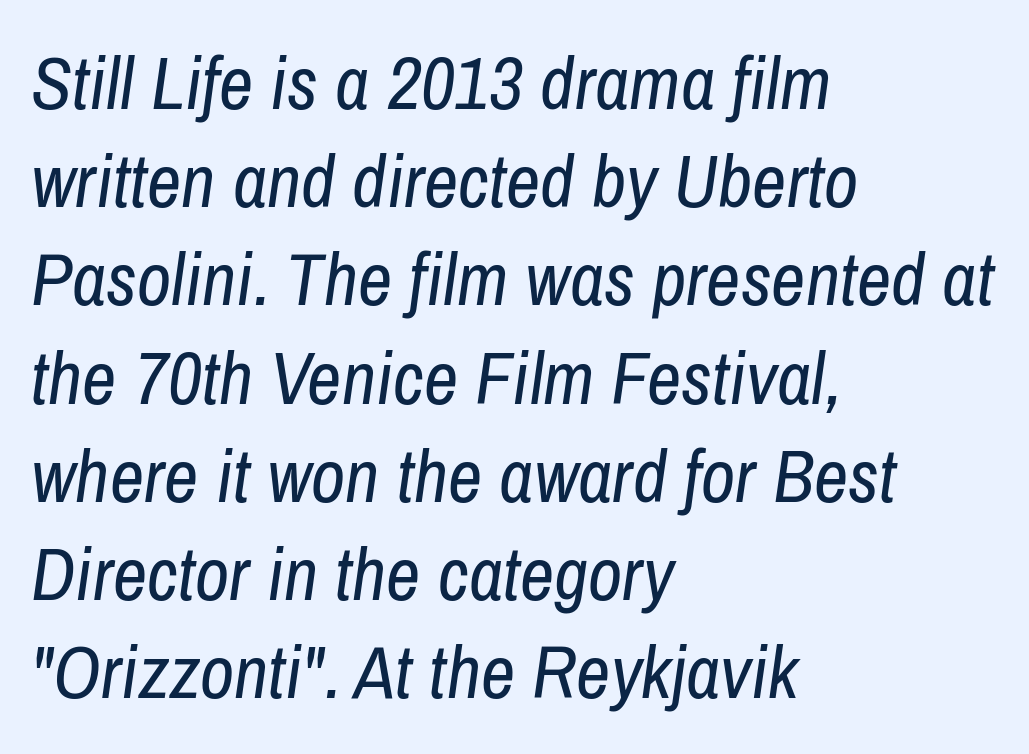
{"italic": "yes", "lean": "right", "slant_degrees": 8, "bold": "no", "weight": "regular", "width": "condensed", "stroke_contrast": "low", "x_height": "medium", "monospaced": "no", "underline": "no", "align": "left", "line_spacing": "normal", "line_spacing_ratio": 1.31, "letter_spacing": "normal", "letter_spacing_em": 0.0, "glyph_px": 75}
